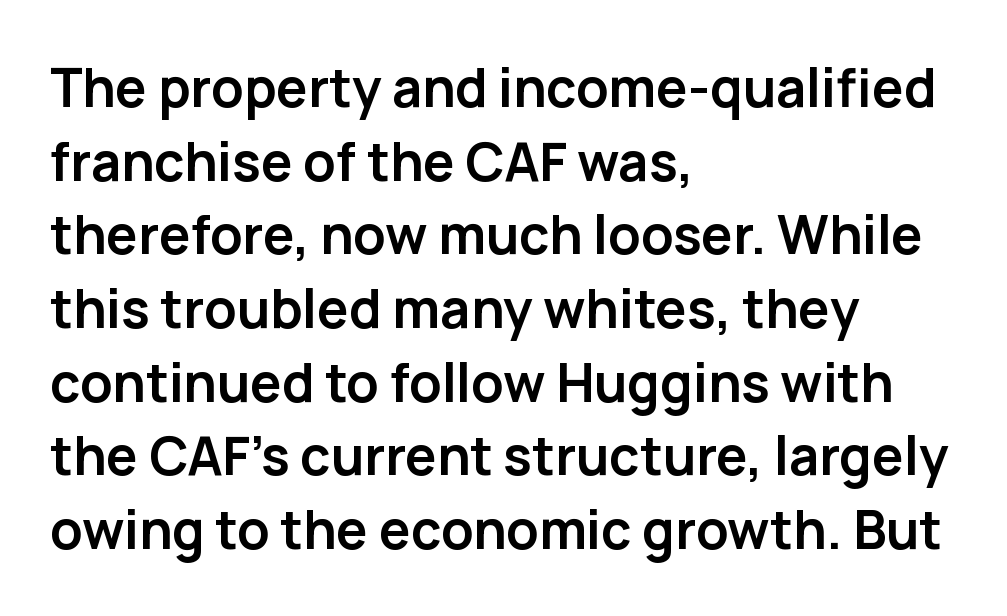
The image shows 53 px semibold sans-serif type, upright; set left-aligned, normal line spacing (1.39x), normal letter spacing, not underlined; low stroke contrast and a medium x-height.
